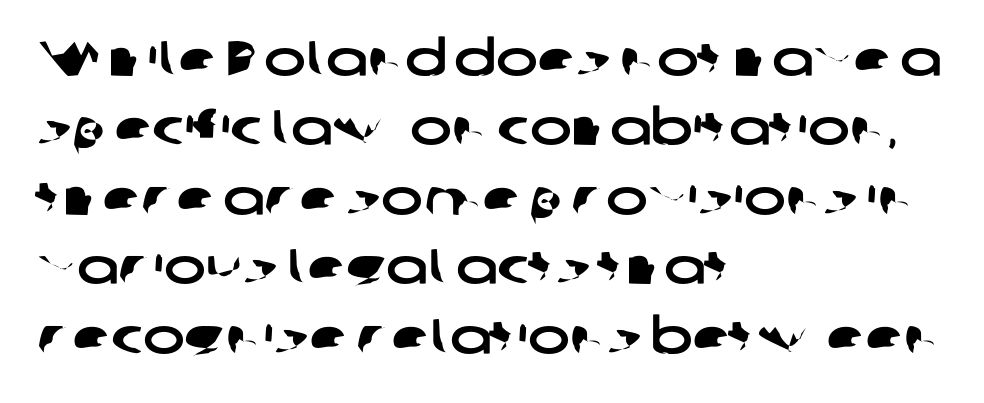
{"serif": "no", "width": "wide", "stroke_contrast": "low", "x_height": "medium", "monospaced": "no", "underline": "no", "align": "left", "line_spacing": "normal", "line_spacing_ratio": 1.39, "letter_spacing": "normal", "letter_spacing_em": 0.0, "glyph_px": 50}
